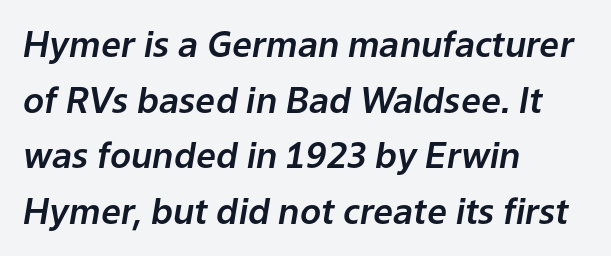
The image shows 35 px text type, italic (leaning right); set left-aligned, normal line spacing (1.59x), normal letter spacing, not underlined; low stroke contrast and a medium x-height.
